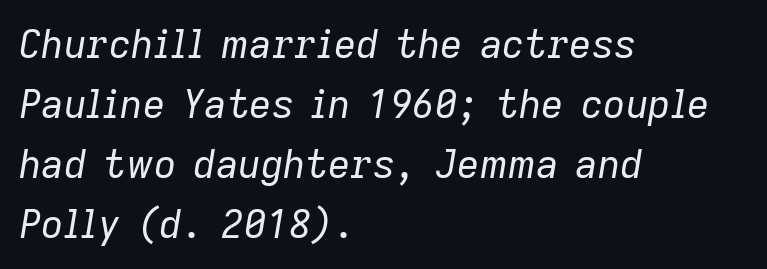
This sample has the flowing, uneven cadence of proportional lettering. The letterforms sit shoulder to shoulder at normal distance. Just letters on the line, the space beneath them empty. The face looks like a standard text weight, possibly lighter. The line-height multiplier appears to be the usual default. The lettering tilts uniformly, giving the passage an italic look.
